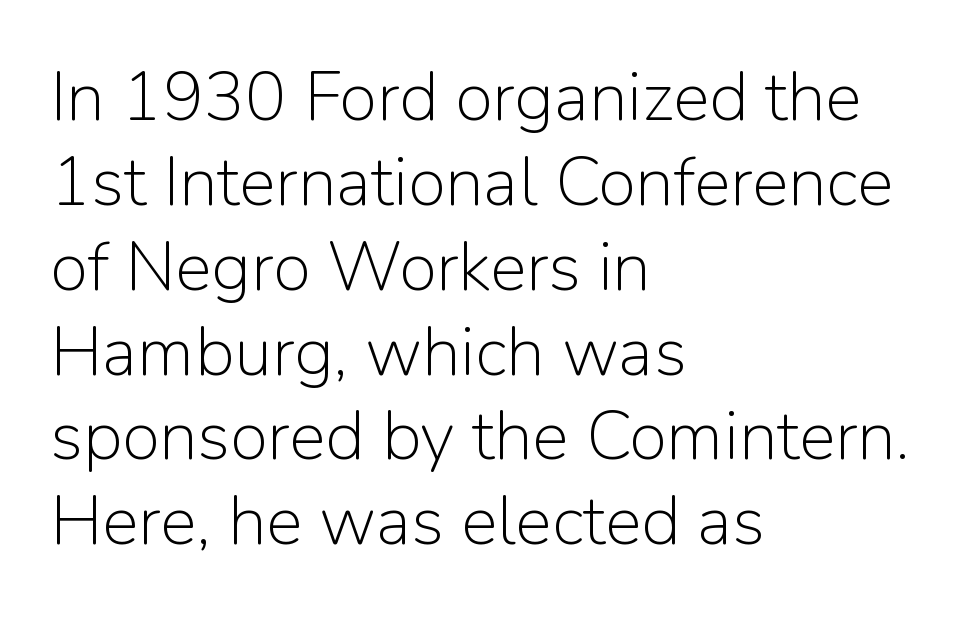
The image shows 69 px light sans-serif type, upright; set left-aligned, line spacing 1.23x, normal letter spacing, not underlined; low stroke contrast and a medium x-height.
